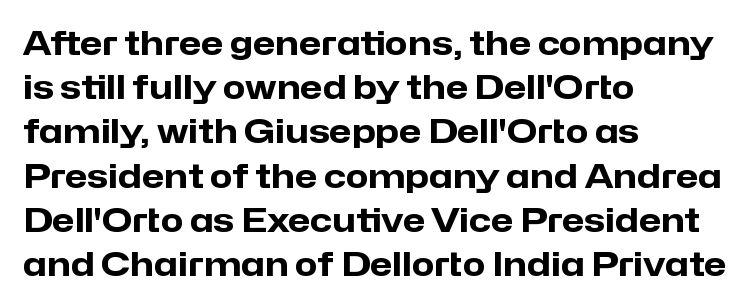
The lines sit at an ordinary, default distance from one another. The face used here is proportionally spaced, like ordinary book or web type. Emphasis by weight is at full strength: bold. The axis of the letterforms is exactly vertical. One-word summary of the alignment: left. Type without underlining.
